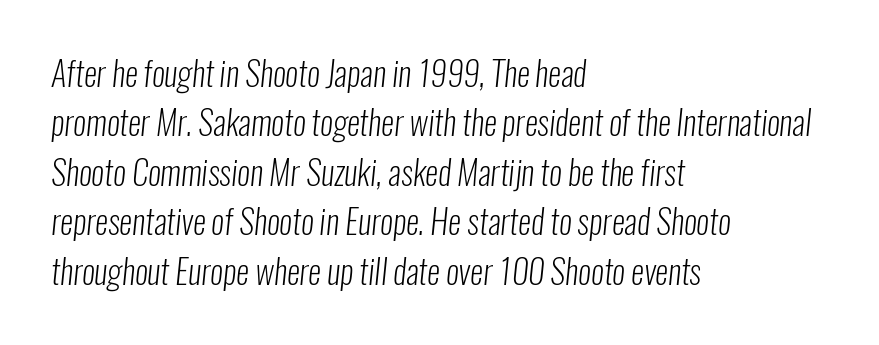
The image shows 33 px light, condensed sans-serif type; set left-aligned, normal line spacing (1.5x), normal letter spacing, not underlined; low stroke contrast and a medium x-height.
